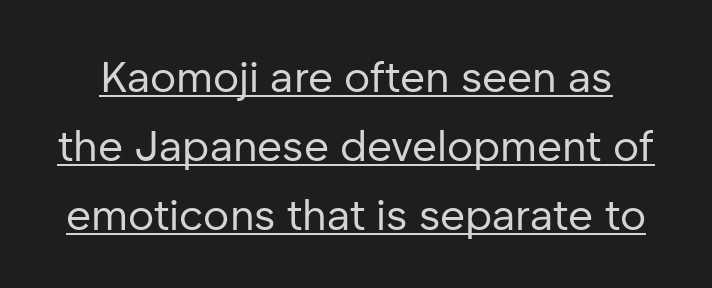
In designer terms, the underline attribute is active on this setting. Every stem runs plumb, perpendicular to the baseline. Here the designer chose a conventional face with non-uniform glyph widths. Vertical spacing — default.
